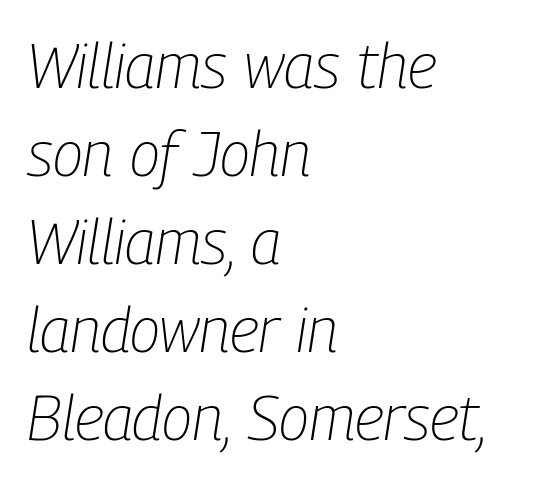
The image shows 62 px light, condensed type, italic (leaning right); set left-aligned, normal line spacing (1.42x), normal letter spacing, not underlined; low stroke contrast and a medium x-height.
